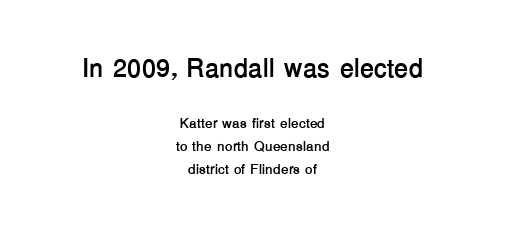
Inter-character spacing is left at the font's built-in metrics. Is there much room between lines? A standard amount, neither cramped nor airy. Of the two passages, the one on top uses the larger point size. The rendering positions every line midway between the sides. The axis of the letterforms is exactly vertical. Anything drawn beneath the words? Only blank space.
